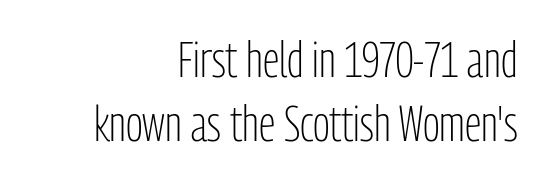
This is sans-serif lettering, the kind often seen on screens and signage. Alignment: flush right. Letters have the restrained weight of plain body copy at most. The space directly below the letters is spotless.
